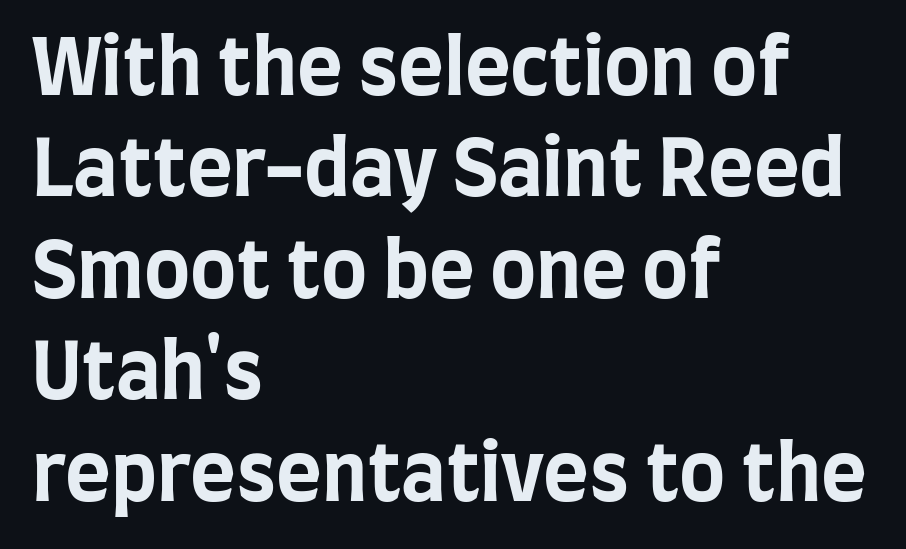
A classic flush-left, rag-right setting is used for this passage. Successive baselines arrive at the customary interval. The gap between lines stays unmarked. The letterforms sit shoulder to shoulder at normal distance. The lettering stays uniformly vertical, giving the passage a roman look.
